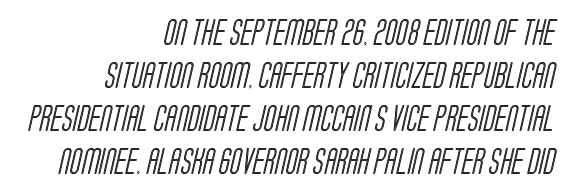
{"underline": "no", "align": "right", "line_spacing": "normal", "line_spacing_ratio": 1.65, "letter_spacing": "normal", "letter_spacing_em": 0.0, "glyph_px": 26}
